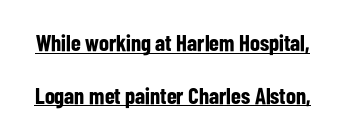
A baseline rule has been typeset under these characters. The rendering uses a bold face; every stroke is thick and dark. How are the letters spaced? Ordinarily, with no added tracking. Posture: upright roman. You could fit nearly another row in the gap between these rows.
